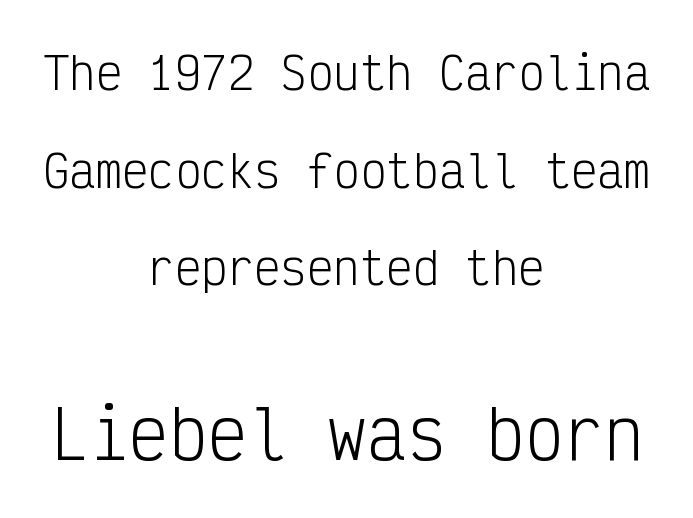
{"serif": "no", "italic": "no", "bold": "no", "weight": "light", "width": "condensed", "stroke_contrast": "low", "x_height": "medium", "monospaced": "yes", "underline": "no", "align": "center", "line_spacing": "loose", "line_spacing_ratio": 2.22, "letter_spacing": "normal", "letter_spacing_em": 0.0, "larger_block": "second", "size_ratio": 1.5, "glyph_px": 66}
